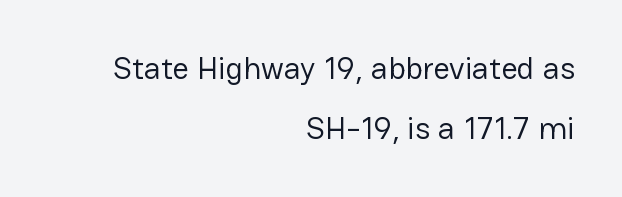
Q: Is the text bold? A: No.
Q: Is the text italic (slanted)? A: No, it is upright.
Q: Is the typeface a serif or a sans-serif typeface? A: Sans-serif.
Q: Is the text underlined? A: No.
Q: How is the paragraph aligned? A: Right-aligned.
Q: Is the spacing between letters normal or unusually wide? A: Normal.
Q: Width (condensed, normal, or wide)? A: Normal.
Q: Stroke contrast? A: Low.
Q: x-height? A: Medium.
Q: Monospaced? A: No.
